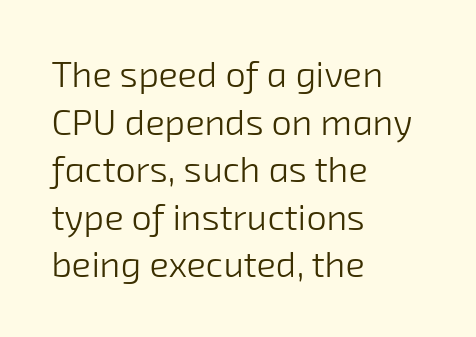
The image shows 36 px light sans-serif type; set left-aligned, normal line spacing (1.32x), normal letter spacing, not underlined; low stroke contrast and a medium x-height.
